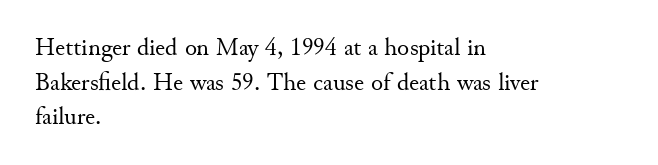
Q: Is the text bold? A: No.
Q: Is the text italic (slanted)? A: No, it is upright.
Q: Is the text underlined? A: No.
Q: How is the paragraph aligned? A: Left-aligned.
Q: Is the spacing between letters normal or unusually wide? A: Normal.
Q: Is the spacing between lines tight, normal or loose? A: Normal.
